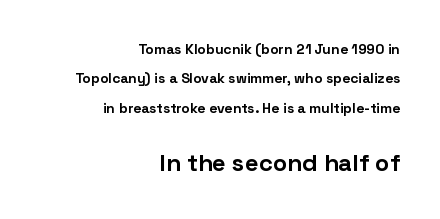
Q: Is the text bold? A: Yes.
Q: Is the text italic (slanted)? A: No, it is upright.
Q: Is the text underlined? A: No.
Q: How is the paragraph aligned? A: Right-aligned.
Q: Is the spacing between letters normal or unusually wide? A: Normal.
Q: Is the spacing between lines tight, normal or loose? A: Loose.
Q: Which block of text is set in a larger size, the first (top) or the second (bottom)? A: The second (bottom) one.
